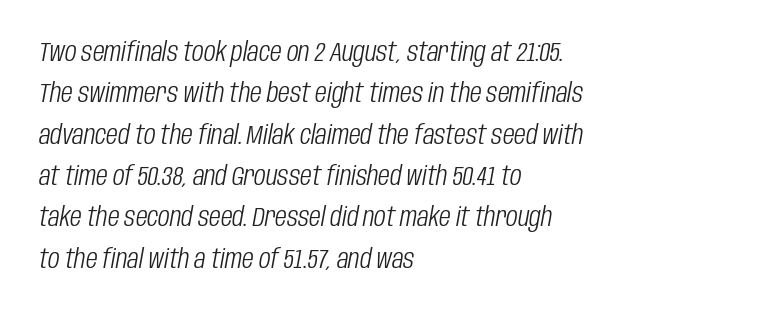
The face used here has a pronounced slope to its letters. The vertical gap from one line to the next is medium. The gaps between neighbouring characters are ordinary and unremarkable. No extra ink here — the face is not bold. Plain, unruled lines of type. Is the block centered? No — it sits flush against the left margin.
